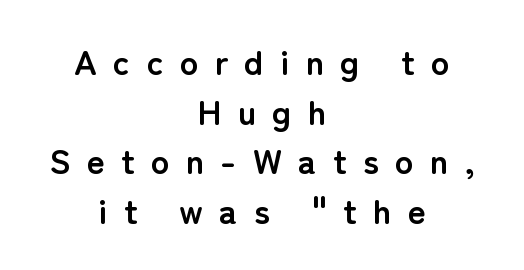
The image shows 35 px semibold sans-serif type, upright; set centered, normal line spacing (1.42x), unusually wide letter spacing (+0.46 em), not underlined; low stroke contrast and a medium x-height.
